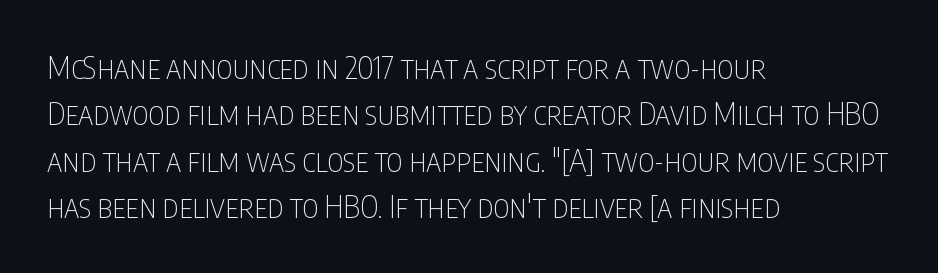
{"serif": "no", "italic": "no", "bold": "no", "weight": "thin", "width": "condensed", "stroke_contrast": "low", "x_height": "large", "monospaced": "no", "underline": "no", "align": "left", "line_spacing": "normal", "line_spacing_ratio": 1.5, "letter_spacing": "normal", "letter_spacing_em": 0.0, "glyph_px": 31}
